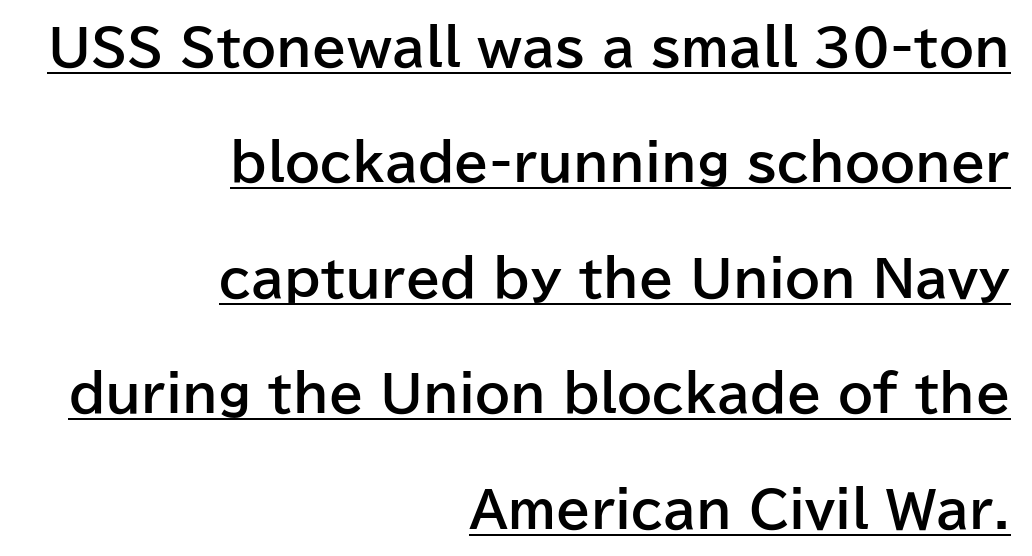
Q: Is the text bold? A: Yes.
Q: Is the text italic (slanted)? A: No, it is upright.
Q: Is the typeface a serif or a sans-serif typeface? A: Sans-serif.
Q: Is the text underlined? A: Yes.
Q: How is the paragraph aligned? A: Right-aligned.
Q: Is the spacing between letters normal or unusually wide? A: Normal.
Q: Is the spacing between lines tight, normal or loose? A: Loose.
Q: Width (condensed, normal, or wide)? A: Normal.
Q: Stroke contrast? A: Low.
Q: x-height? A: Medium.
Q: Monospaced? A: No.
